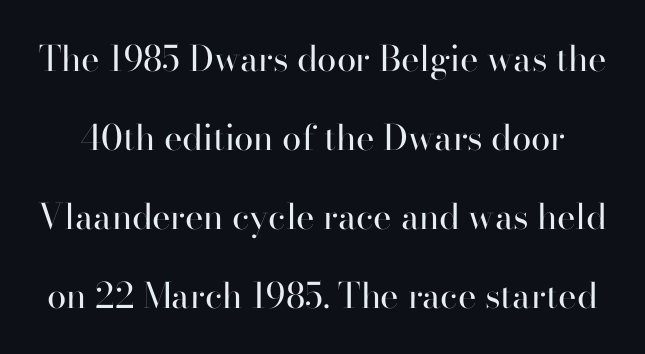
Posture: straight, roman, zero tilt. The face used here is rendered with its standard letterfit. Think of a printed novel: that variable character pitch is what you see here. The font family rendered here belongs to the serif group.
